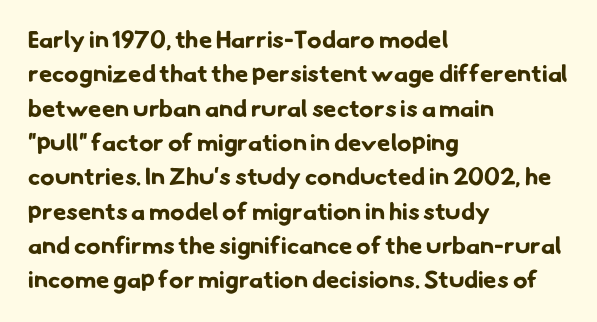
{"bold": "yes", "underline": "no", "align": "left", "line_spacing": "normal", "line_spacing_ratio": 1.43, "letter_spacing": "normal", "letter_spacing_em": 0.0, "glyph_px": 24}
